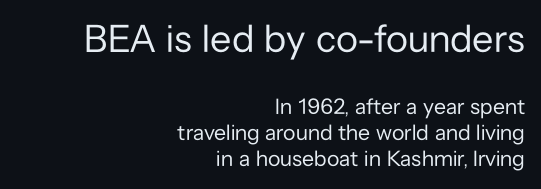
{"serif": "no", "italic": "no", "bold": "no", "weight": "regular", "width": "normal", "stroke_contrast": "low", "x_height": "medium", "monospaced": "no", "underline": "no", "align": "right", "line_spacing_ratio": 1.18, "letter_spacing": "normal", "letter_spacing_em": 0.0, "larger_block": "first", "size_ratio": 1.77, "glyph_px": 39}
